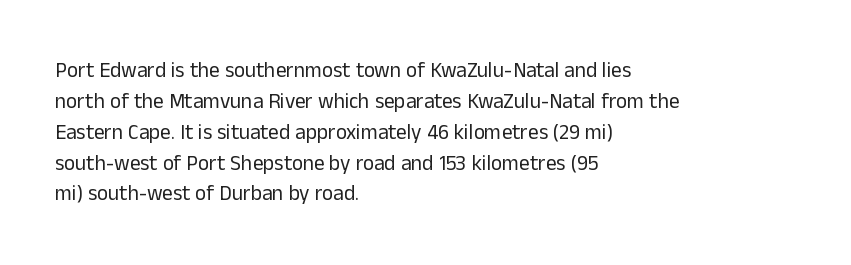
Q: Is the text bold? A: No.
Q: Is the text italic (slanted)? A: No, it is upright.
Q: Is the text underlined? A: No.
Q: How is the paragraph aligned? A: Left-aligned.
Q: Is the spacing between letters normal or unusually wide? A: Normal.
Q: Is the spacing between lines tight, normal or loose? A: Normal.
